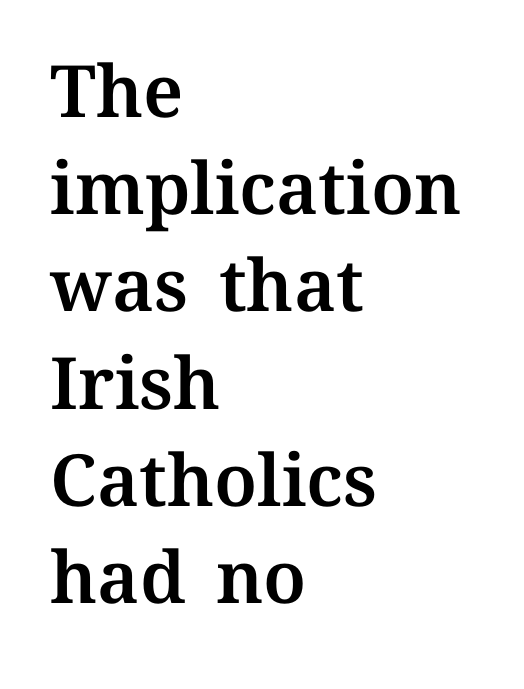
The image shows 72 px text type, upright; set left-aligned, normal line spacing (1.35x), normal letter spacing, not underlined; medium stroke contrast and a medium x-height.
